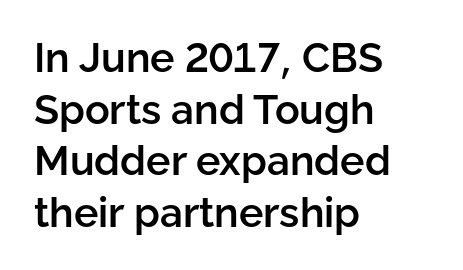
The image shows 41 px semibold sans-serif type, upright; set left-aligned, normal line spacing (1.26x), normal letter spacing, not underlined; low stroke contrast and a medium x-height.
